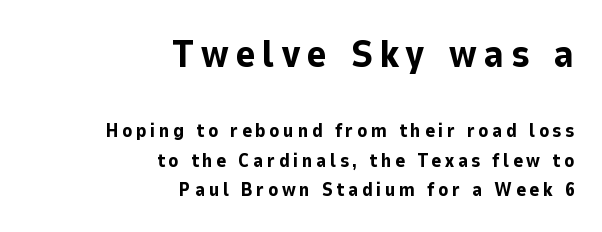
The image shows 38 px bold sans-serif type, upright; set right-aligned, normal line spacing (1.55x), not underlined; the first (top) block is 2.0x larger; low stroke contrast and a medium x-height.
